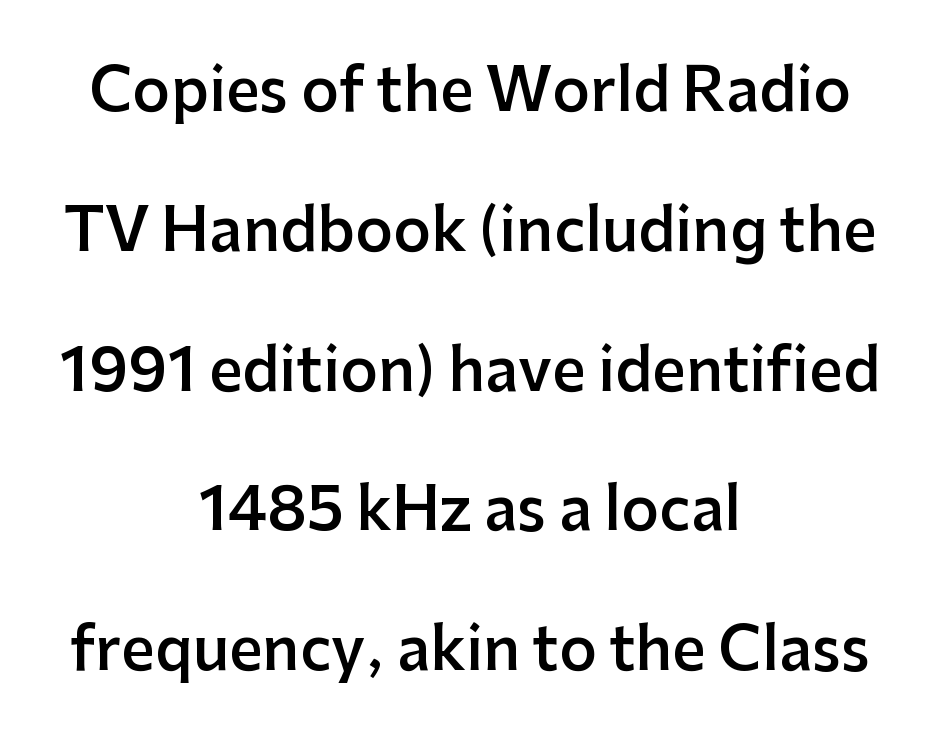
{"serif": "no", "italic": "no", "bold": "semi", "weight": "semibold", "width": "normal", "stroke_contrast": "low", "x_height": "medium", "monospaced": "no", "underline": "no", "align": "center", "line_spacing": "loose", "line_spacing_ratio": 2.37, "letter_spacing": "normal", "letter_spacing_em": 0.0, "glyph_px": 59}
